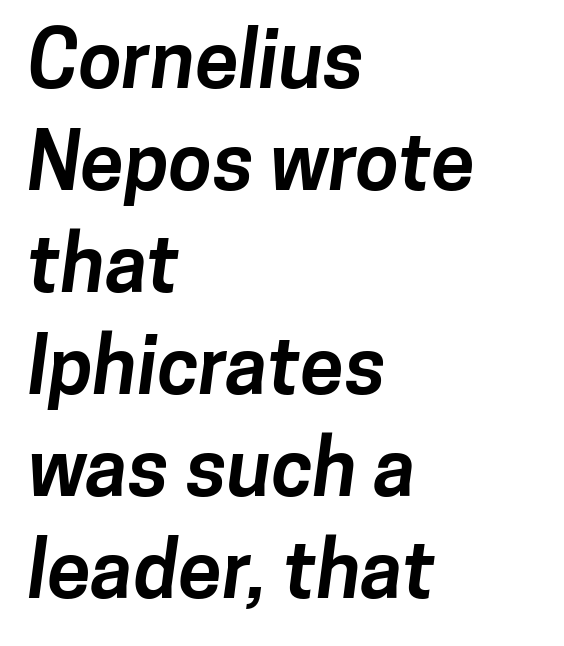
The string is rendered with underlining switched off. The typesetter chose a ragged-right arrangement here. Think of a printed novel: that variable character pitch is what you see here. The passage shown is typeset with a sans-serif family.
